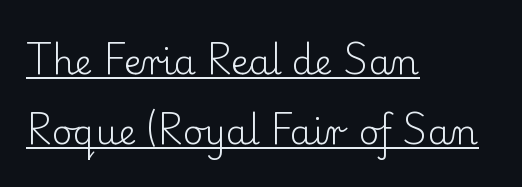
The letterforms sit shoulder to shoulder at normal distance. Think of a printed novel: that variable character pitch is what you see here. Rendered with straight, roman letterforms. A great deal of white space separates one row of letters from the next.
